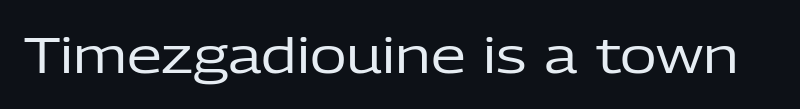
Regarding serifs, this sample does without them. Varying glyph widths throughout — classic text-font behaviour. Vertical stems look standard width or narrower in stroke. This rendering leaves character spacing at its baseline value. This is roman type, the default non-slanted kind.
